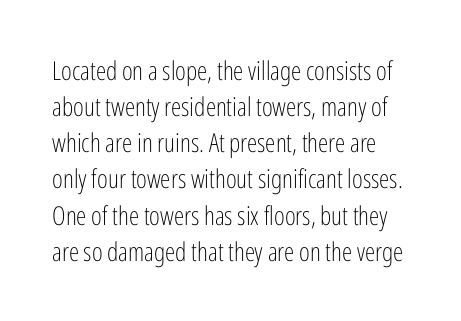
The leading is moderate, giving the passage an even texture. No chunkiness to these letters — they're not bold. Observe the ordinary spacing: letters are neighbours, not strangers. Words float on clear page, feet unadorned. Ordinary non-slanted type is in use.
